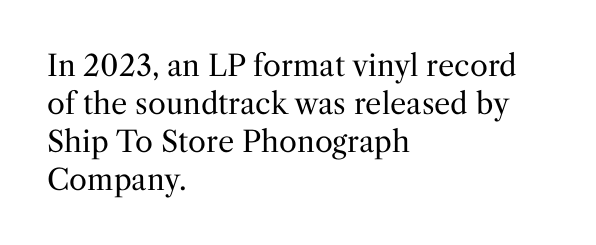
{"serif": "yes", "italic": "no", "bold": "no", "weight": "regular", "width": "normal", "stroke_contrast": "medium", "x_height": "medium", "monospaced": "no", "underline": "no", "align": "left", "line_spacing": "normal", "line_spacing_ratio": 1.31, "letter_spacing": "normal", "letter_spacing_em": 0.0, "glyph_px": 29}
